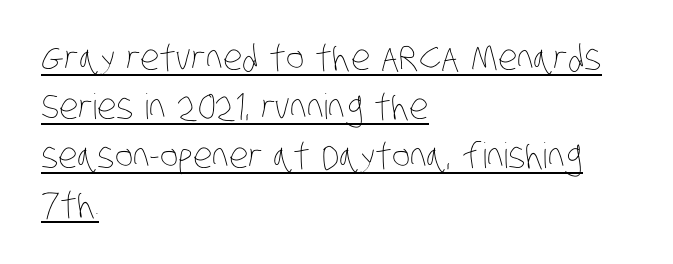
Looks like someone drew a line under every word here. Counters stay open thanks to moderate or lighter strokes. This block has exactly the height ordinary leading produces. Between one letter and the next there's only the usual sliver of space. The ragged edge is on the right, which tells us the setting is flush left.
